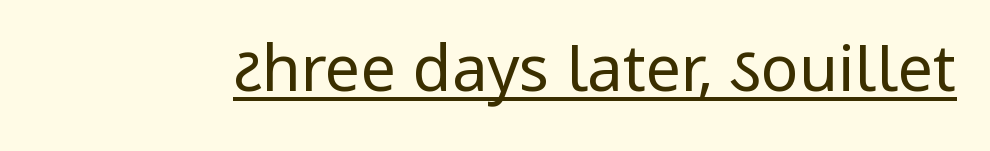
Varying glyph widths throughout — classic text-font behaviour. Nobody touched the tracking dial on this one. No extra ink here — the face is not bold. The letters carry no serifs — their stems end cleanly without finishing strokes. A continuous stroke trails under the words, as in a hyperlink. Tall strokes in this sample are plumb rather than angled.
